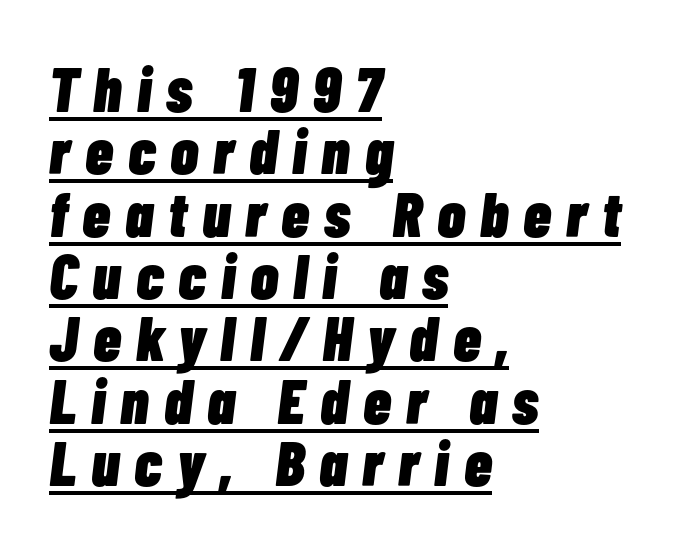
Vertically, the passage feels compressed, each row crowding the next. Students, note that the glyphs here are deliberately spaced far apart. I'd describe the lettering as bold — thick and assertive. This rendering uses left alignment, leaving the right contour irregular.
